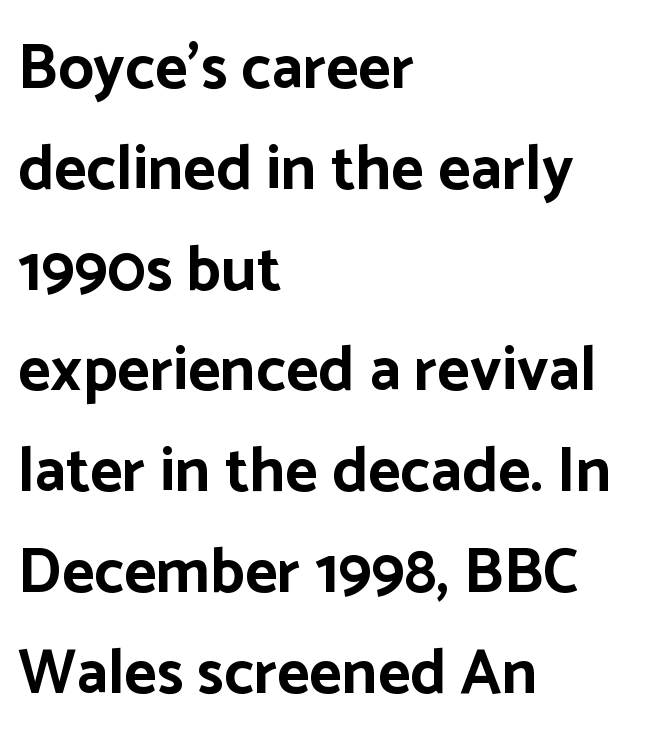
{"serif": "no", "italic": "no", "bold": "yes", "weight": "bold", "width": "normal", "stroke_contrast": "low", "x_height": "medium", "monospaced": "no", "underline": "no", "align": "left", "line_spacing": "normal", "line_spacing_ratio": 1.6, "letter_spacing": "normal", "letter_spacing_em": 0.0, "glyph_px": 63}
